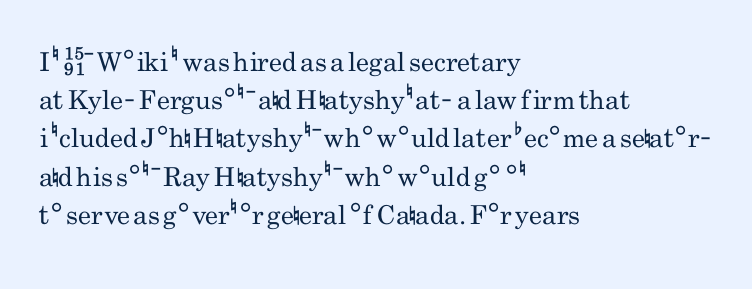
The image shows 26 px text type, upright; set left-aligned, normal line spacing (1.47x), normal letter spacing, not underlined.
